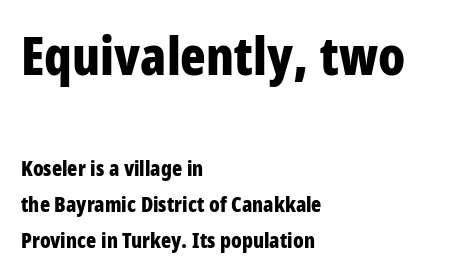
Q: Is the text bold? A: Yes.
Q: Is the text italic (slanted)? A: No, it is upright.
Q: Is the typeface a serif or a sans-serif typeface? A: Sans-serif.
Q: Is the text underlined? A: No.
Q: How is the paragraph aligned? A: Left-aligned.
Q: Is the spacing between letters normal or unusually wide? A: Normal.
Q: Which block of text is set in a larger size, the first (top) or the second (bottom)? A: The first (top) one.
Q: Width (condensed, normal, or wide)? A: Condensed.
Q: Stroke contrast? A: Low.
Q: x-height? A: Large.
Q: Monospaced? A: No.
